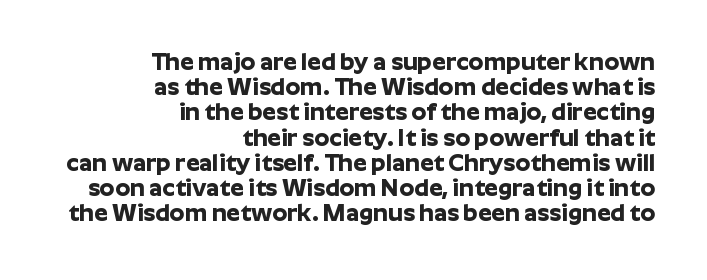
The image shows 24 px bold type, upright; set right-aligned, tight line spacing (1.05x), normal letter spacing, not underlined.
